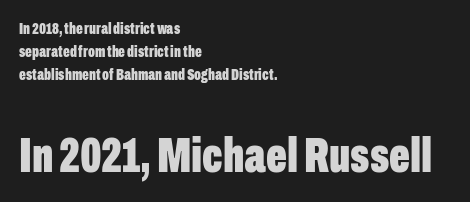
Between one letter and the next there's only the usual sliver of space. Horizontal alignment here is leftward, the default for most running prose. Nope, no serifs anywhere on these letters. Underlining? Definitely not there.
